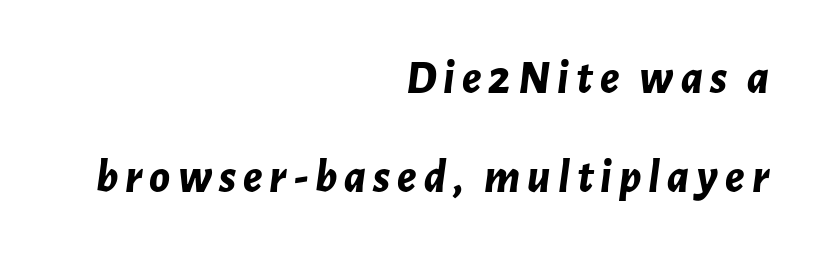
The image shows 47 px bold type, italic (leaning right); set right-aligned, loose line spacing (2.1x), not underlined; low stroke contrast and a medium x-height.
